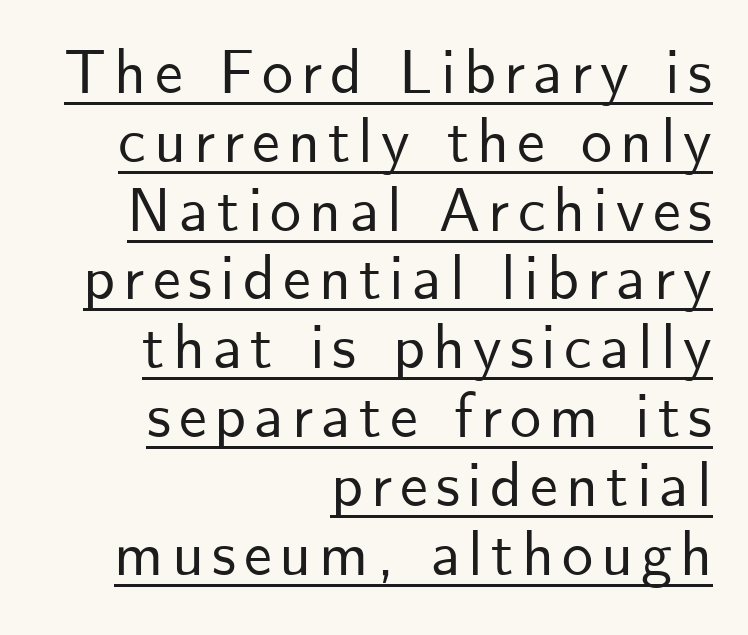
The image shows 62 px sans-serif type, upright; set right-aligned, tight line spacing (1.11x), underlined; low stroke contrast and a small x-height.
